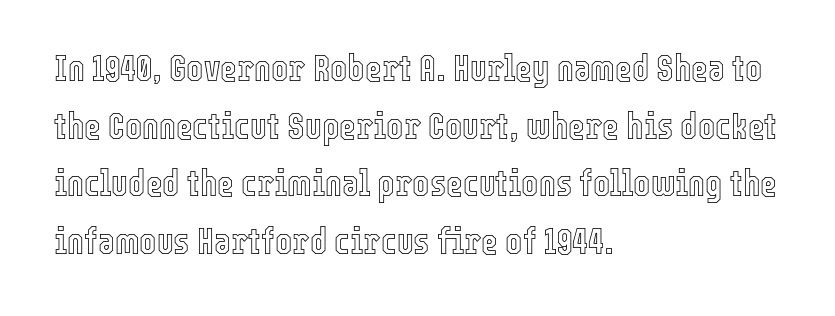
Q: Is the text italic (slanted)? A: No, it is upright.
Q: Is the text underlined? A: No.
Q: How is the paragraph aligned? A: Left-aligned.
Q: Is the spacing between letters normal or unusually wide? A: Normal.
Q: Is the spacing between lines tight, normal or loose? A: Normal.
Q: Width (condensed, normal, or wide)? A: Condensed.
Q: x-height? A: Medium.
Q: Monospaced? A: No.
